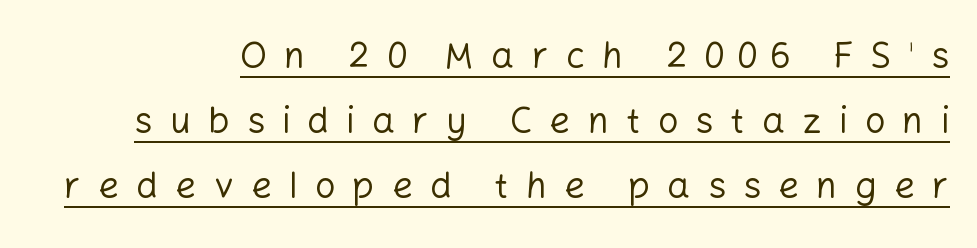
The image shows 36 px regular-weight sans-serif type, upright; set line spacing 1.81x, unusually wide letter spacing (+0.48 em), underlined; low stroke contrast and a medium x-height.
